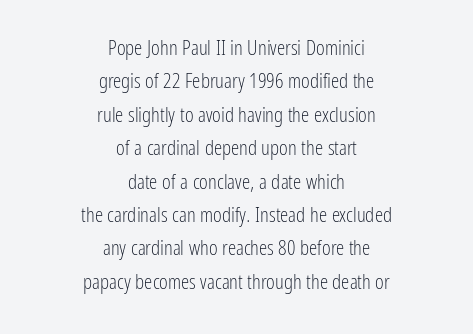
The image shows 21 px text type, upright; set centered, normal line spacing (1.59x), normal letter spacing, not underlined.
